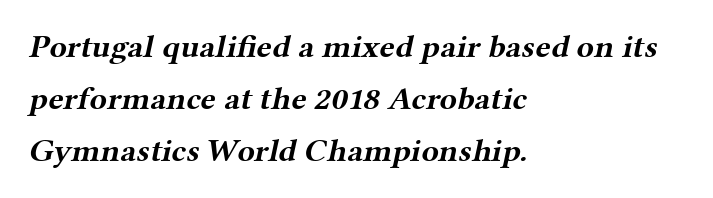
{"serif": "yes", "bold": "yes", "weight": "bold", "width": "wide", "stroke_contrast": "medium", "x_height": "medium", "monospaced": "no", "underline": "no", "align": "left", "line_spacing": "normal", "line_spacing_ratio": 1.63, "letter_spacing": "normal", "letter_spacing_em": 0.0, "glyph_px": 32}
